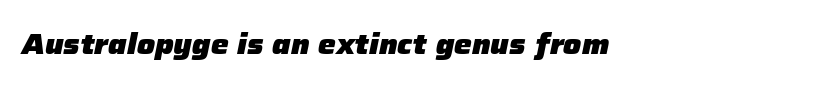
Typographic density is high because the face is bold. This sample has the flowing, uneven cadence of proportional lettering. The words here are not underlined. Observe the lean: these are italic letterforms. Spacing between characters is what you'd get straight out of the box.
